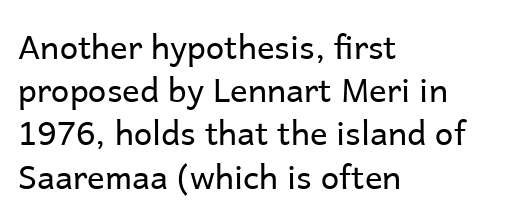
The letters sit at their default tracking, neither squeezed nor spread. Notice how the stems are strictly vertical — no italics here. The lines sit at an ordinary, default distance from one another. Is this a fixed-width face? No — the glyphs have proportional, varying widths.
